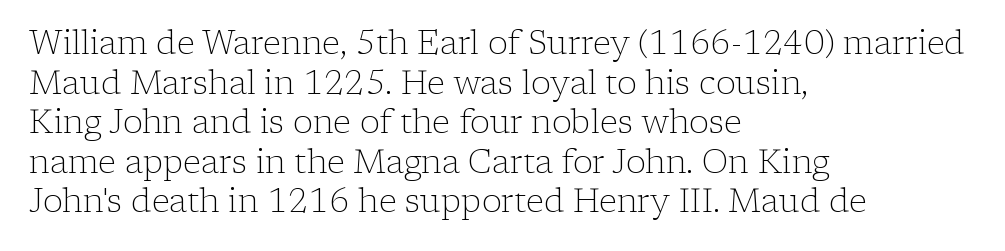
The image shows 33 px light serif type, upright; set left-aligned, line spacing 1.2x, normal letter spacing, not underlined; low stroke contrast and a medium x-height.
